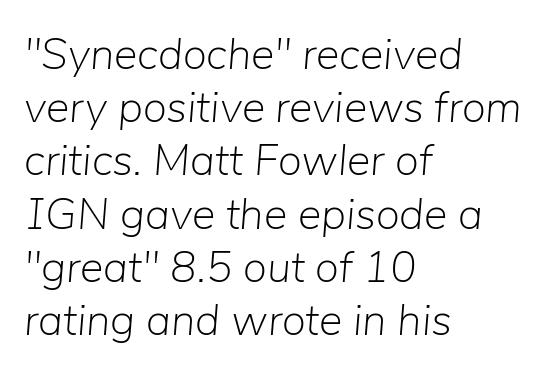
Q: Is the text bold? A: No.
Q: Is the text italic (slanted)? A: Yes, it leans right by about 5 degrees.
Q: Is the text underlined? A: No.
Q: How is the paragraph aligned? A: Left-aligned.
Q: Is the spacing between letters normal or unusually wide? A: Normal.
Q: Width (condensed, normal, or wide)? A: Normal.
Q: Stroke contrast? A: Low.
Q: x-height? A: Medium.
Q: Monospaced? A: No.
